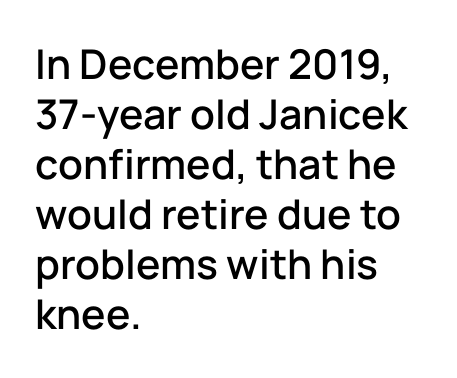
Q: Is the text italic (slanted)? A: No, it is upright.
Q: Is the typeface a serif or a sans-serif typeface? A: Sans-serif.
Q: Is the text underlined? A: No.
Q: How is the paragraph aligned? A: Left-aligned.
Q: Is the spacing between letters normal or unusually wide? A: Normal.
Q: Width (condensed, normal, or wide)? A: Normal.
Q: Stroke contrast? A: Low.
Q: x-height? A: Medium.
Q: Monospaced? A: No.
